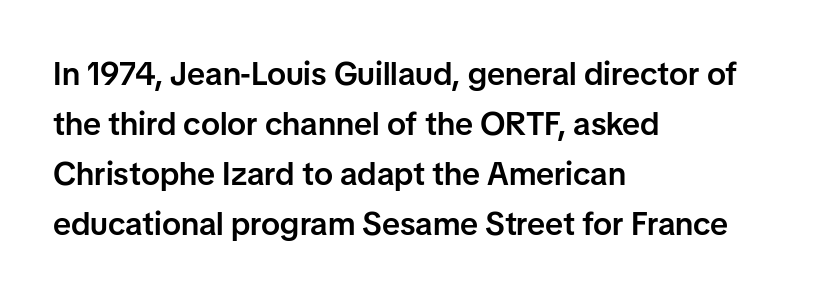
Quick note: underline off. Between one letter and the next there's only the usual sliver of space. Which margin do the lines hug? The left one — the right edge is uneven. These lines sit exactly where default settings would place them. Is this a fixed-width face? No — the glyphs have proportional, varying widths. Does the weight exceed regular? Yes, but only to semibold.
